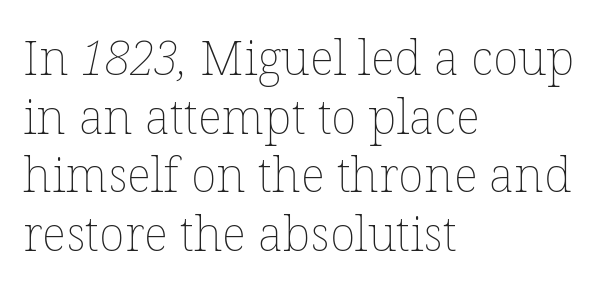
Is this a heavy cut? Hardly; it is regular or lighter. Nobody drew a line under any word here. Here the designer chose a conventional face with non-uniform glyph widths. Short note: letters normally spaced.
